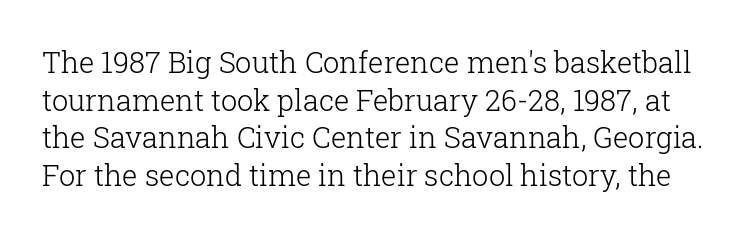
The image shows 29 px light serif type, upright; set normal line spacing (1.3x), normal letter spacing, not underlined; low stroke contrast and a medium x-height.
